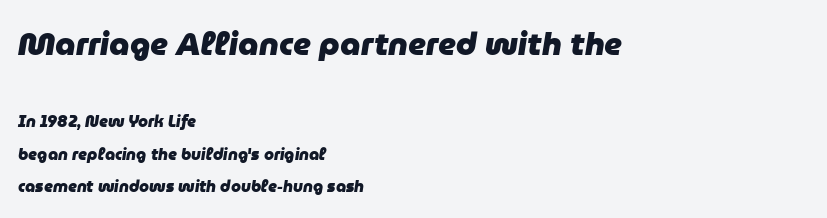
{"italic": "yes", "lean": "right", "slant_degrees": 9, "bold": "yes", "weight": "heavy", "width": "normal", "stroke_contrast": "low", "x_height": "medium", "monospaced": "no", "underline": "no", "align": "left", "line_spacing": "loose", "line_spacing_ratio": 2.02, "letter_spacing": "normal", "letter_spacing_em": 0.0, "larger_block": "first", "size_ratio": 2.0, "glyph_px": 32}
